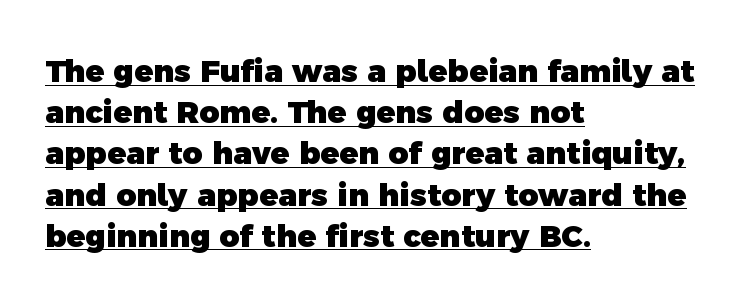
The image shows 31 px heavy sans-serif type; set left-aligned, normal line spacing (1.33x), normal letter spacing, underlined; a medium x-height.
